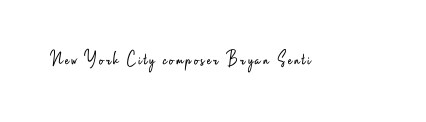
Weight: regular or lighter. This rendering features lettering with no underline.
